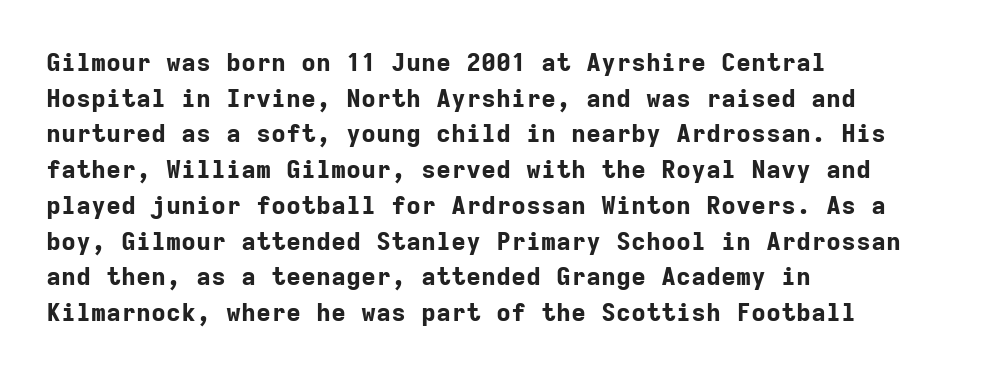
Q: Is the text bold? A: Yes.
Q: Is the text italic (slanted)? A: No, it is upright.
Q: Is the text underlined? A: No.
Q: How is the paragraph aligned? A: Left-aligned.
Q: Is the spacing between letters normal or unusually wide? A: Normal.
Q: Is the spacing between lines tight, normal or loose? A: Normal.
